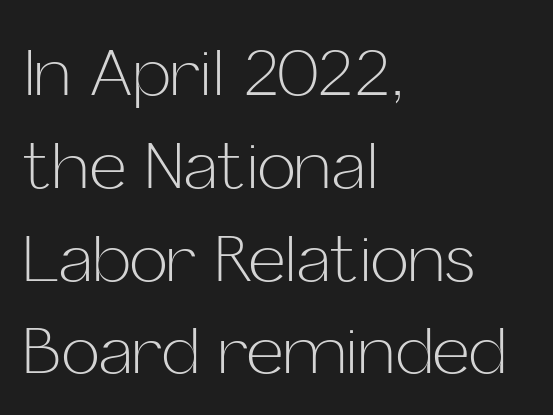
Q: Is the text bold? A: No.
Q: Is the text italic (slanted)? A: No, it is upright.
Q: Is the typeface a serif or a sans-serif typeface? A: Sans-serif.
Q: Is the text underlined? A: No.
Q: How is the paragraph aligned? A: Left-aligned.
Q: Is the spacing between letters normal or unusually wide? A: Normal.
Q: Is the spacing between lines tight, normal or loose? A: Normal.
Q: Width (condensed, normal, or wide)? A: Normal.
Q: Stroke contrast? A: Low.
Q: x-height? A: Medium.
Q: Monospaced? A: No.
